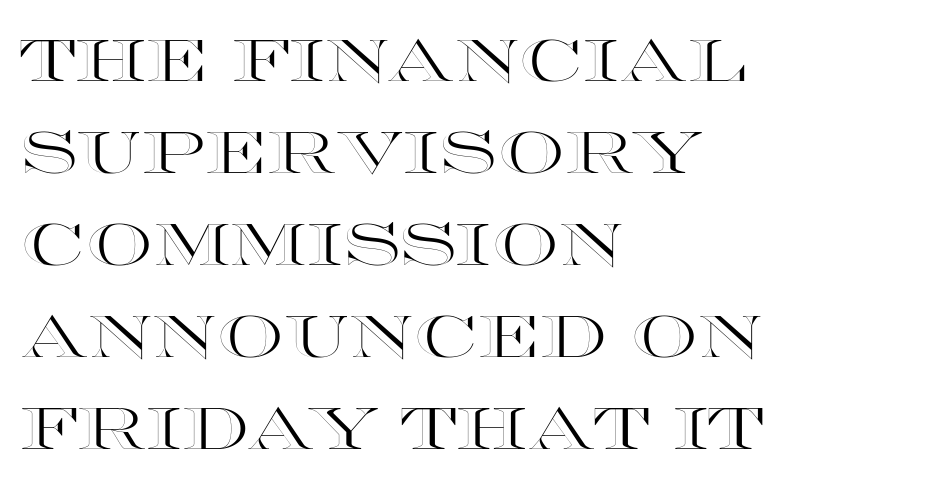
Looks like regular typesetting: each glyph gets only the width it needs. The line-height multiplier appears to be the usual default. Standard letterfit; no display-style spreading of the glyphs. The lettering holds an erect, upright posture throughout.
